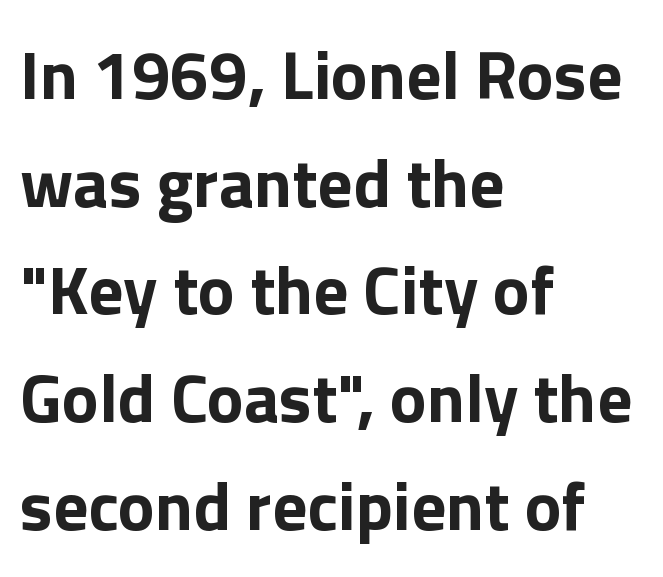
Every stem runs plumb, perpendicular to the baseline. Thick stems and heavy bowls — unmistakably bold. This block has exactly the height ordinary leading produces. How are the letters spaced? Ordinarily, with no added tracking.
